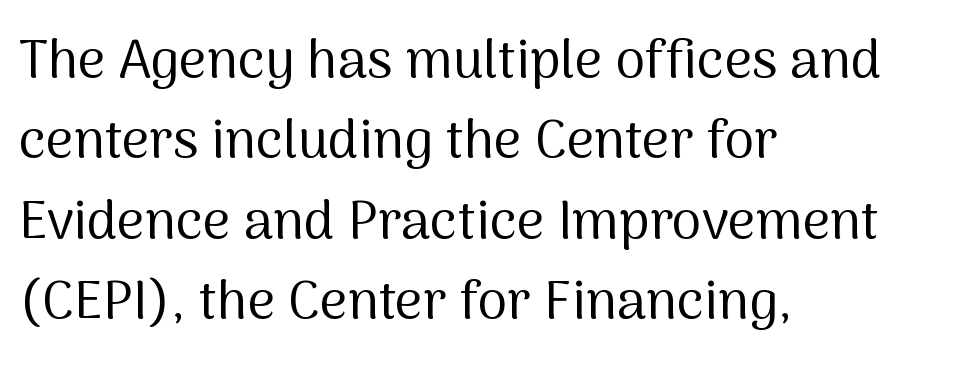
The image shows 54 px regular-weight sans-serif type, upright; set left-aligned, normal line spacing (1.49x), normal letter spacing, not underlined; medium stroke contrast and a medium x-height.
